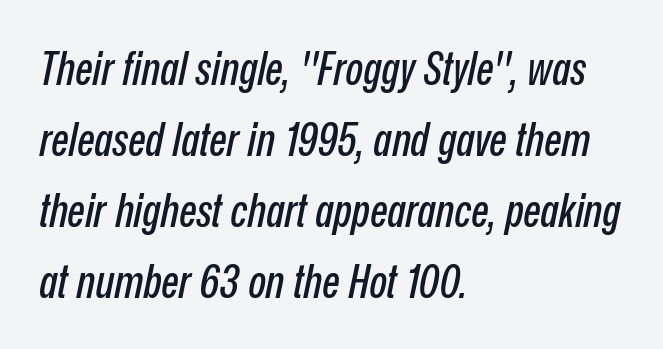
Q: Is the text italic (slanted)? A: Yes, it leans right by about 12 degrees.
Q: Is the text underlined? A: No.
Q: How is the paragraph aligned? A: Left-aligned.
Q: Is the spacing between letters normal or unusually wide? A: Normal.
Q: Is the spacing between lines tight, normal or loose? A: Normal.
Q: Width (condensed, normal, or wide)? A: Condensed.
Q: Stroke contrast? A: Low.
Q: x-height? A: Medium.
Q: Monospaced? A: No.
